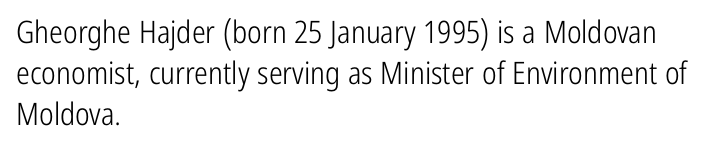
The image shows 31 px light, condensed sans-serif type, upright; set left-aligned, normal line spacing (1.33x), normal letter spacing, not underlined; low stroke contrast and a medium x-height.
